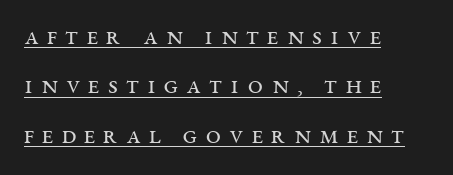
Q: Is the text bold? A: No.
Q: Is the text italic (slanted)? A: No, it is upright.
Q: Is the text underlined? A: Yes.
Q: How is the paragraph aligned? A: Left-aligned.
Q: Is the spacing between letters normal or unusually wide? A: Unusually wide.
